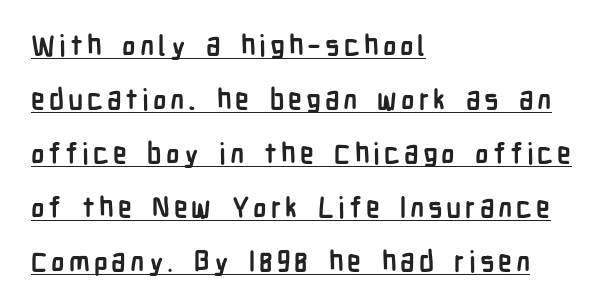
The image shows 28 px semibold, condensed sans-serif type, upright; set left-aligned, loose line spacing (1.93x), underlined; low stroke contrast and a medium x-height.
